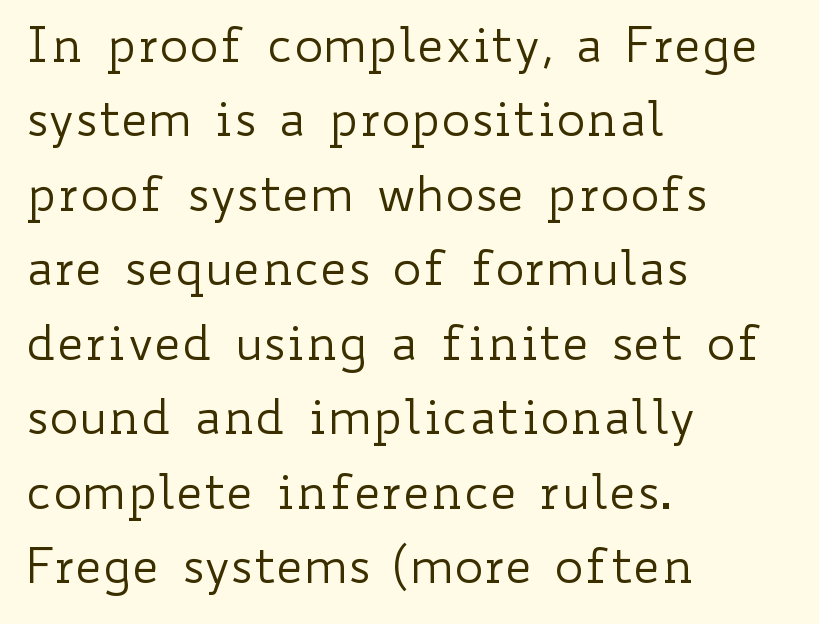
No heavy texture on the line: the type isn't bold. The passage shown is typed in a proportional face where columns would drift. The lettering stays uniformly vertical, giving the passage a roman look. How are the letters spaced? Ordinarily, with no added tracking. Is there much room between lines? A standard amount, neither cramped nor airy. Horizontal alignment here is leftward, the default for most running prose.
